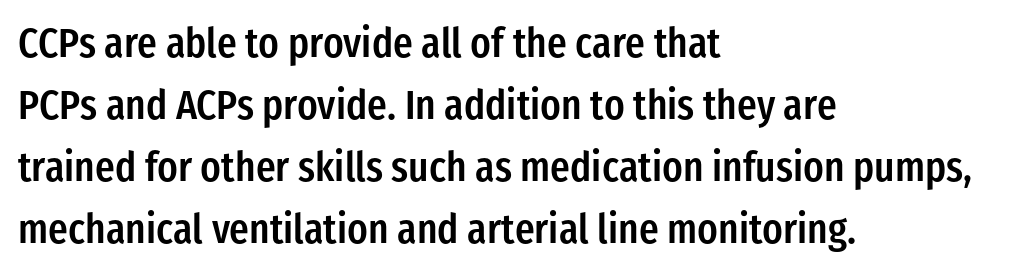
The lettering holds an erect, upright posture throughout. Line beginnings align vertically; line endings do not. The type is set solid horizontally, with unmodified tracking. The font is running at a semibold setting, under full bold. What's the leading like? Ordinary, nothing unusual.
